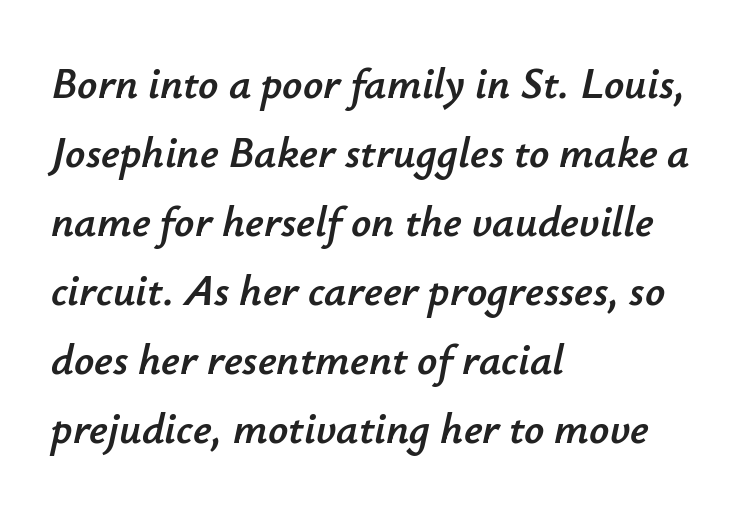
The image shows 44 px text type, italic (leaning right); set left-aligned, normal line spacing (1.57x), normal letter spacing, not underlined; low stroke contrast and a small x-height.
